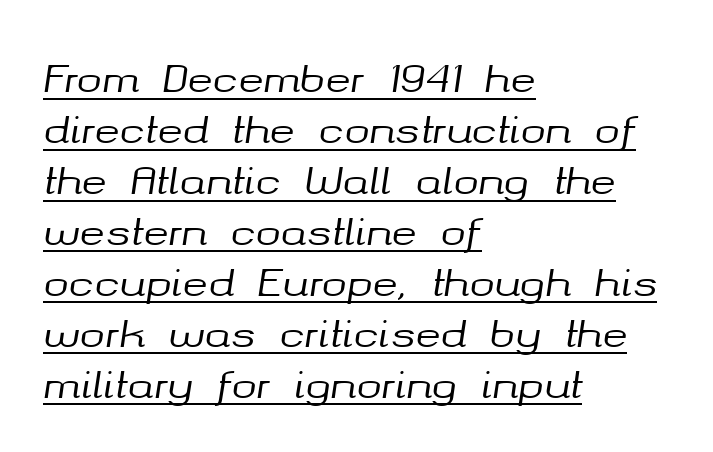
{"italic": "yes", "lean": "right", "slant_degrees": 8, "width": "normal", "stroke_contrast": "medium", "x_height": "medium", "monospaced": "no", "underline": "yes", "align": "left", "line_spacing": "normal", "line_spacing_ratio": 1.34, "letter_spacing": "normal", "letter_spacing_em": 0.0, "glyph_px": 38}
